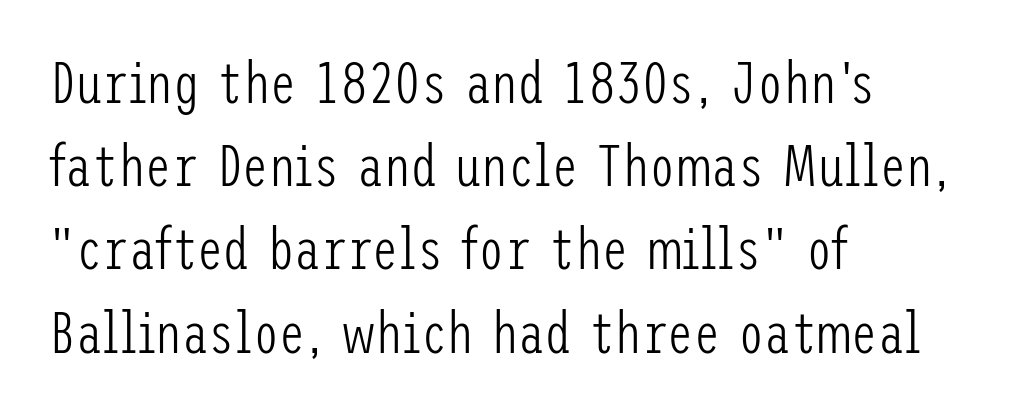
{"serif": "no", "italic": "no", "bold": "no", "weight": "light", "width": "condensed", "stroke_contrast": "low", "x_height": "medium", "underline": "no", "align": "left", "line_spacing": "normal", "line_spacing_ratio": 1.41, "letter_spacing": "normal", "letter_spacing_em": 0.0, "glyph_px": 59}
